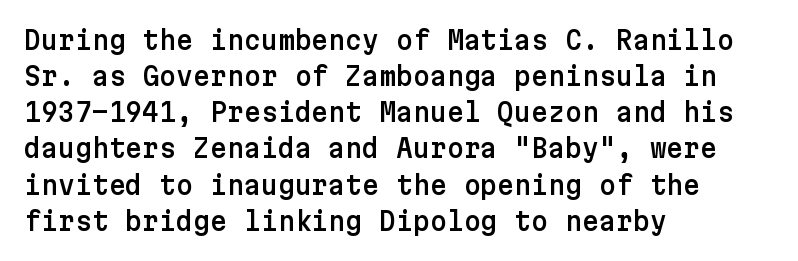
Q: Is the text italic (slanted)? A: No, it is upright.
Q: Is the text underlined? A: No.
Q: How is the paragraph aligned? A: Left-aligned.
Q: Is the spacing between letters normal or unusually wide? A: Normal.
Q: Is the spacing between lines tight, normal or loose? A: Normal.
